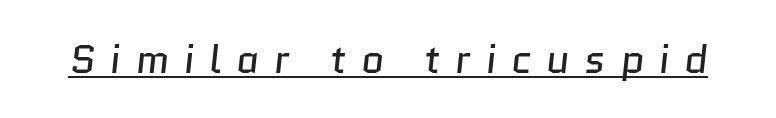
Q: Is the text bold? A: No.
Q: Is the typeface a serif or a sans-serif typeface? A: Sans-serif.
Q: Is the text underlined? A: Yes.
Q: Is the spacing between letters normal or unusually wide? A: Unusually wide.
Q: Width (condensed, normal, or wide)? A: Normal.
Q: Stroke contrast? A: Low.
Q: x-height? A: Medium.
Q: Monospaced? A: No.
